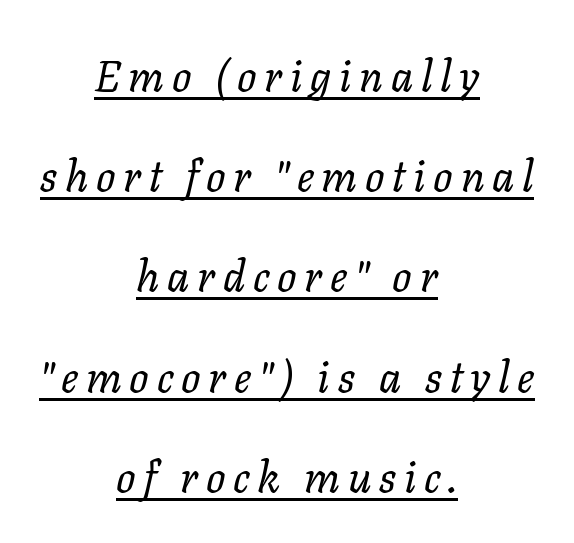
{"italic": "yes", "lean": "right", "slant_degrees": 11, "bold": "no", "weight": "regular", "width": "normal", "stroke_contrast": "low", "x_height": "medium", "monospaced": "no", "underline": "yes", "align": "center", "line_spacing": "loose", "line_spacing_ratio": 2.33, "glyph_px": 43}
